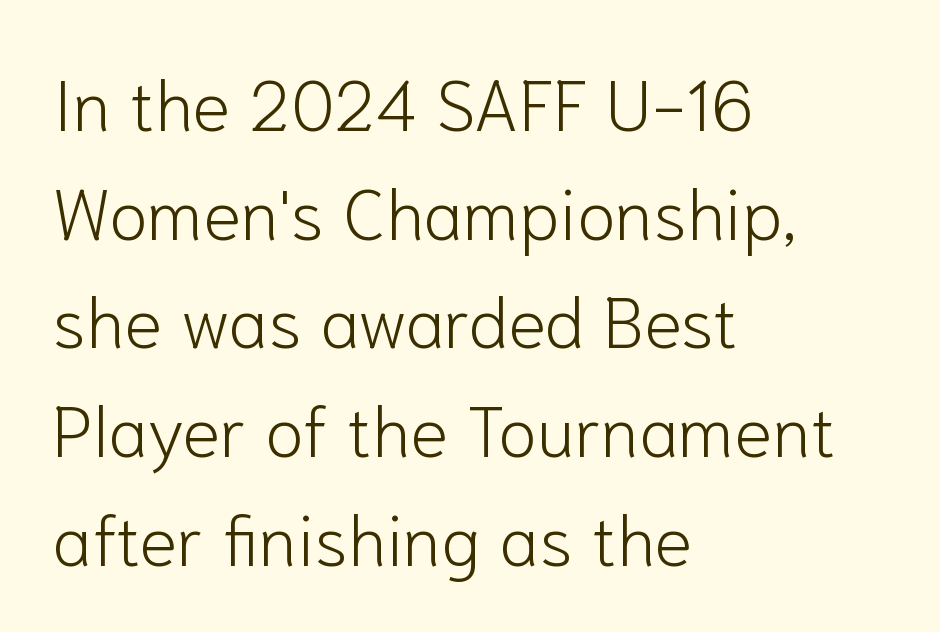
{"serif": "no", "italic": "no", "bold": "no", "weight": "light", "width": "normal", "stroke_contrast": "low", "x_height": "medium", "monospaced": "no", "underline": "no", "align": "left", "line_spacing": "normal", "line_spacing_ratio": 1.53, "letter_spacing": "normal", "letter_spacing_em": 0.0, "glyph_px": 71}
